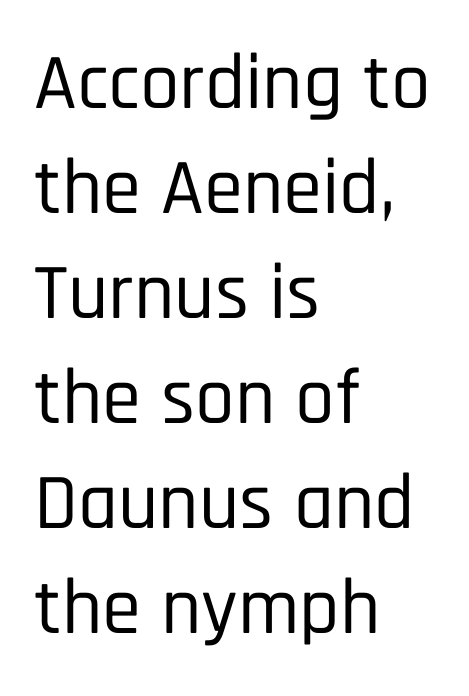
Q: Is the text italic (slanted)? A: No, it is upright.
Q: Is the typeface a serif or a sans-serif typeface? A: Sans-serif.
Q: Is the text underlined? A: No.
Q: How is the paragraph aligned? A: Left-aligned.
Q: Is the spacing between letters normal or unusually wide? A: Normal.
Q: Is the spacing between lines tight, normal or loose? A: Normal.
Q: Width (condensed, normal, or wide)? A: Condensed.
Q: Stroke contrast? A: Low.
Q: x-height? A: Large.
Q: Monospaced? A: No.
